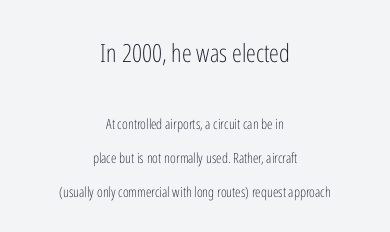
The image shows 25 px text type, upright; set centered, loose line spacing (2.43x), normal letter spacing, not underlined; the first (top) block is 1.79x larger.
